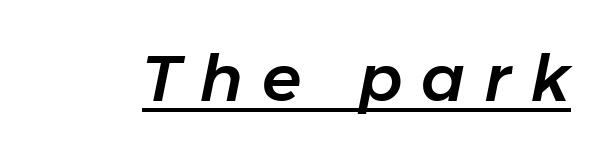
{"italic": "yes", "lean": "right", "slant_degrees": 11, "width": "normal", "stroke_contrast": "low", "x_height": "medium", "monospaced": "no", "underline": "yes", "letter_spacing": "wide", "letter_spacing_em": 0.29, "glyph_px": 65}
